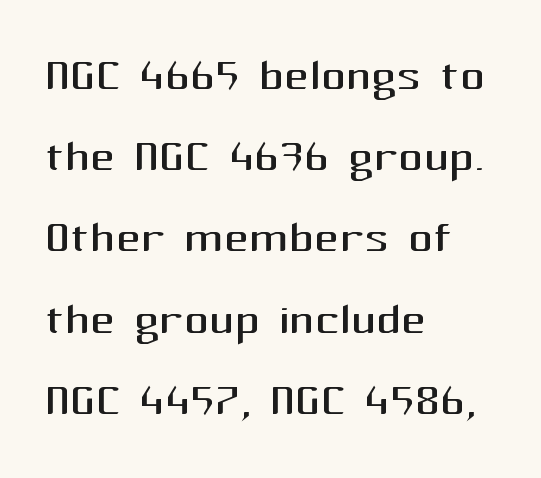
The image shows 62 px regular-weight sans-serif type, upright; set left-aligned, normal line spacing (1.31x), normal letter spacing, not underlined; medium stroke contrast and a medium x-height.
